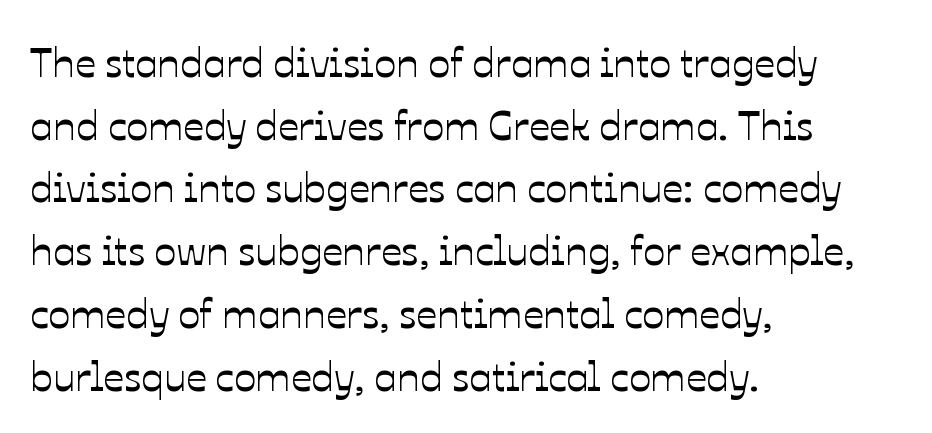
The image shows 41 px text type, upright; set left-aligned, normal line spacing (1.53x), normal letter spacing, not underlined; low stroke contrast and a medium x-height.
